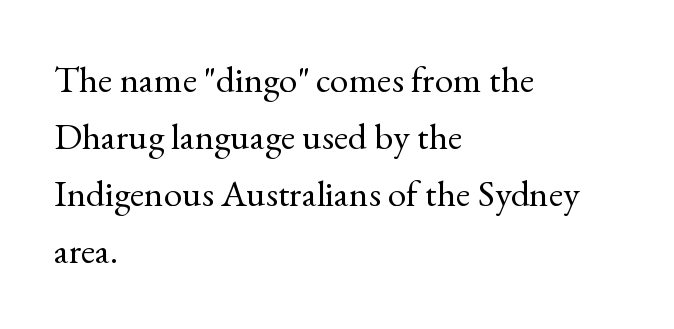
Q: Is the text bold? A: No.
Q: Is the text italic (slanted)? A: No, it is upright.
Q: Is the typeface a serif or a sans-serif typeface? A: Serif.
Q: Is the text underlined? A: No.
Q: How is the paragraph aligned? A: Left-aligned.
Q: Is the spacing between letters normal or unusually wide? A: Normal.
Q: Is the spacing between lines tight, normal or loose? A: Normal.
Q: Width (condensed, normal, or wide)? A: Normal.
Q: x-height? A: Small.
Q: Monospaced? A: No.
